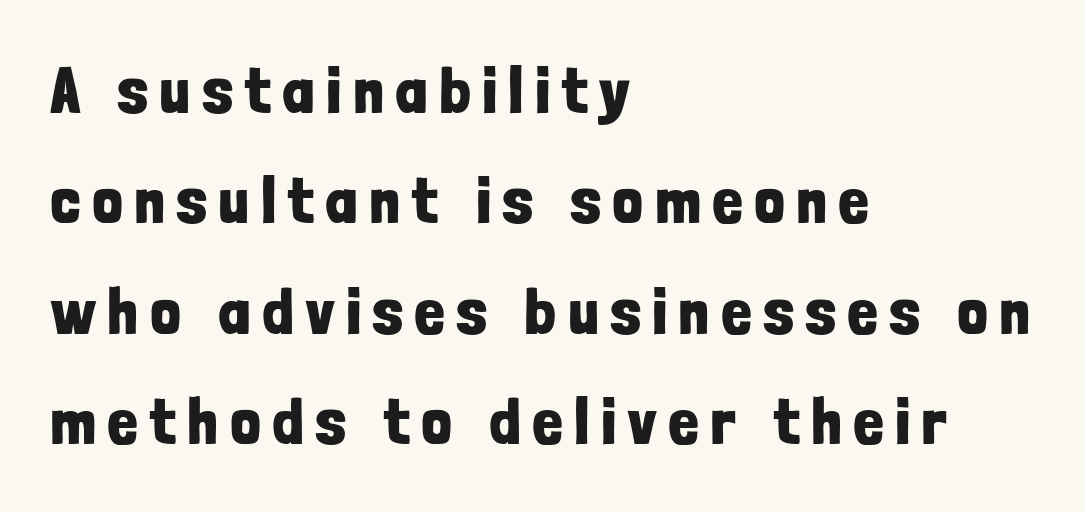
Q: Is the text bold? A: Yes.
Q: Is the text italic (slanted)? A: No, it is upright.
Q: Is the typeface a serif or a sans-serif typeface? A: Sans-serif.
Q: Is the text underlined? A: No.
Q: How is the paragraph aligned? A: Left-aligned.
Q: Is the spacing between letters normal or unusually wide? A: Unusually wide.
Q: Is the spacing between lines tight, normal or loose? A: Normal.
Q: Width (condensed, normal, or wide)? A: Condensed.
Q: Stroke contrast? A: Low.
Q: x-height? A: Medium.
Q: Monospaced? A: No.
